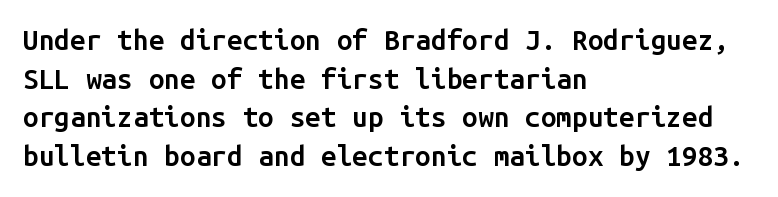
In terms of posture, this sample is upright. Leading: standard. Reading down the block, your eye returns to a fixed left position each line. Decoration check: the copy has no underline. Each word holds together tightly as a unit, with standard inter-letter gaps.
